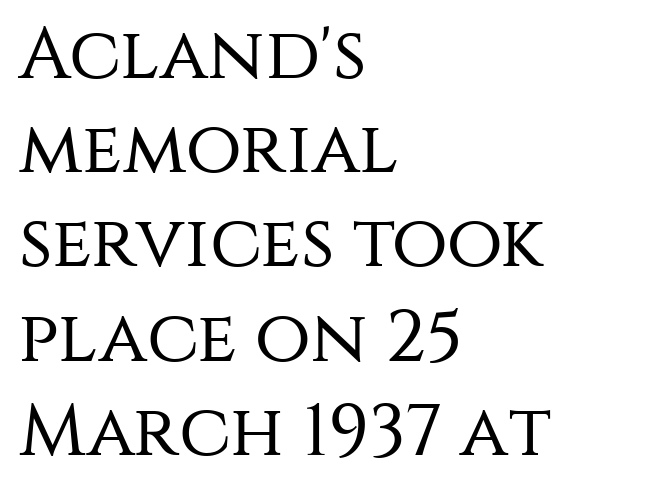
The image shows 73 px regular-weight sans-serif type, upright; set left-aligned, normal line spacing (1.29x), normal letter spacing, not underlined; medium stroke contrast and a large x-height.
